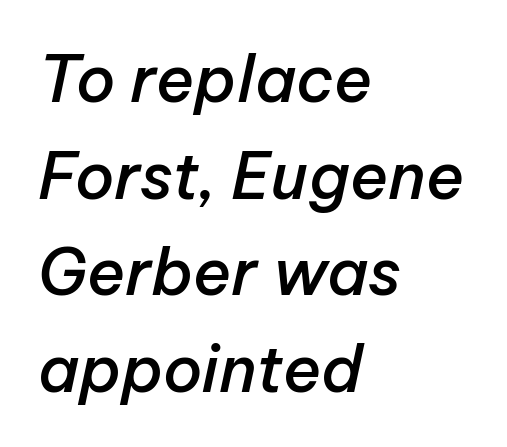
Horizontal bands of white between lines are of average thickness. Notice how the stems are inclined rather than vertical — that's the hallmark of italics. Descender tails drop into unmarked territory. The rag falls on the right side of this text block. Caption: standard tracking, unaltered.
